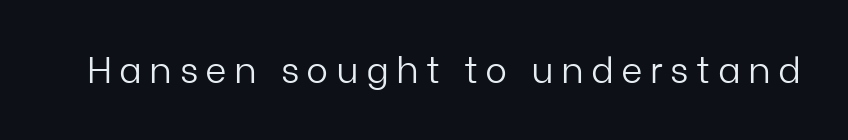
The image shows 37 px light sans-serif type, upright; set unusually wide letter spacing (+0.2 em), not underlined; low stroke contrast and a medium x-height.
